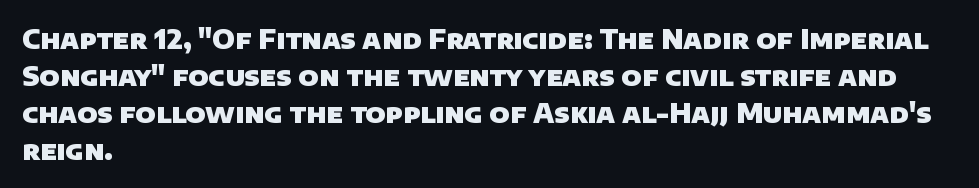
{"bold": "yes", "underline": "no", "align": "left", "line_spacing": "normal", "line_spacing_ratio": 1.42, "letter_spacing": "normal", "letter_spacing_em": 0.0, "glyph_px": 26}
